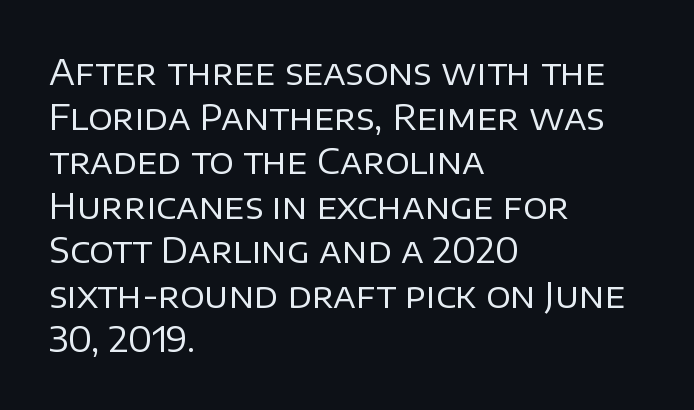
Q: Is the text bold? A: No.
Q: Is the text italic (slanted)? A: No, it is upright.
Q: Is the typeface a serif or a sans-serif typeface? A: Sans-serif.
Q: Is the text underlined? A: No.
Q: How is the paragraph aligned? A: Left-aligned.
Q: Is the spacing between letters normal or unusually wide? A: Normal.
Q: Is the spacing between lines tight, normal or loose? A: Normal.
Q: Width (condensed, normal, or wide)? A: Normal.
Q: Stroke contrast? A: Low.
Q: x-height? A: Large.
Q: Monospaced? A: No.
